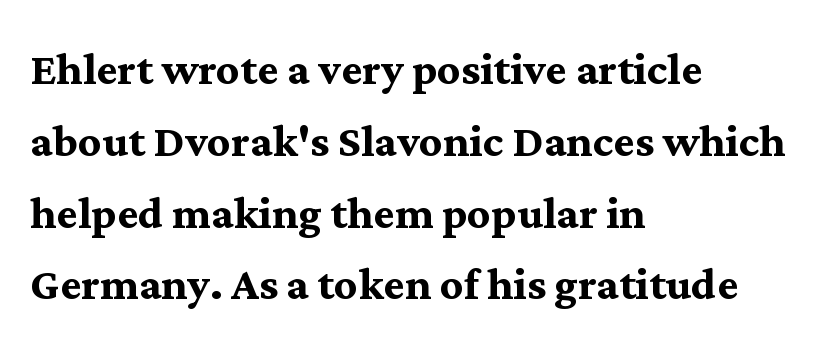
Q: Is the text bold? A: Yes.
Q: Is the text italic (slanted)? A: No, it is upright.
Q: Is the typeface a serif or a sans-serif typeface? A: Serif.
Q: Is the text underlined? A: No.
Q: How is the paragraph aligned? A: Left-aligned.
Q: Is the spacing between letters normal or unusually wide? A: Normal.
Q: Is the spacing between lines tight, normal or loose? A: Normal.
Q: Width (condensed, normal, or wide)? A: Normal.
Q: Stroke contrast? A: Medium.
Q: x-height? A: Medium.
Q: Monospaced? A: No.
